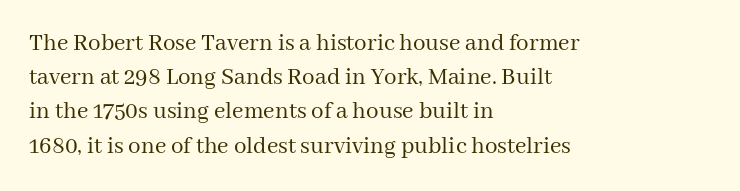
The image shows 25 px text type, upright; set left-aligned, normal line spacing (1.37x), normal letter spacing, not underlined.
